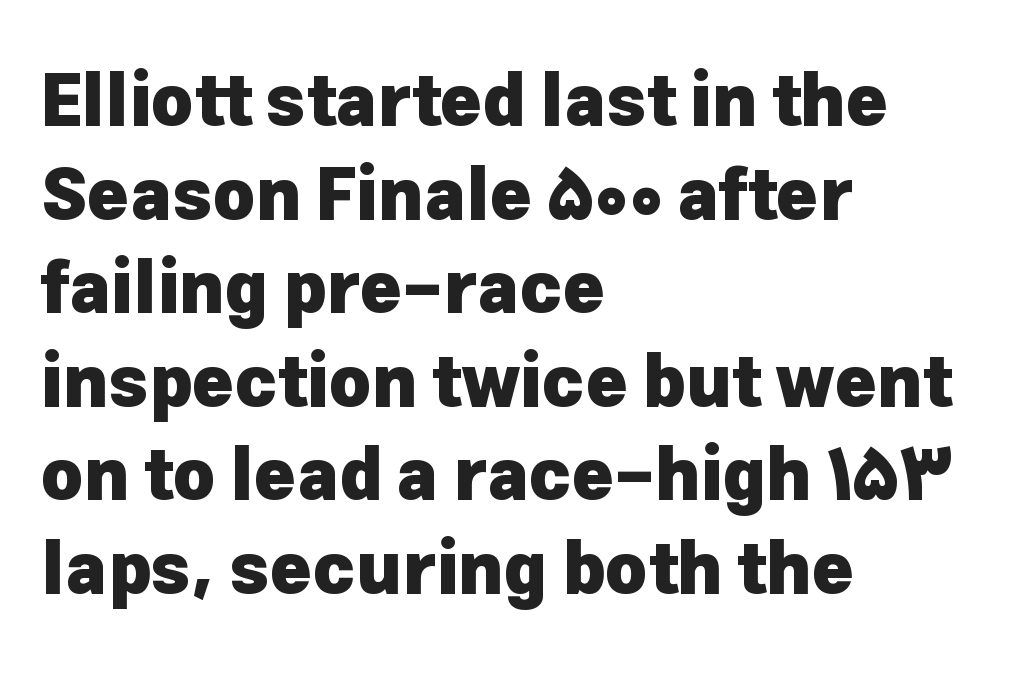
The image shows 72 px heavy sans-serif type, upright; set left-aligned, normal line spacing (1.3x), normal letter spacing, not underlined; low stroke contrast and a medium x-height.
